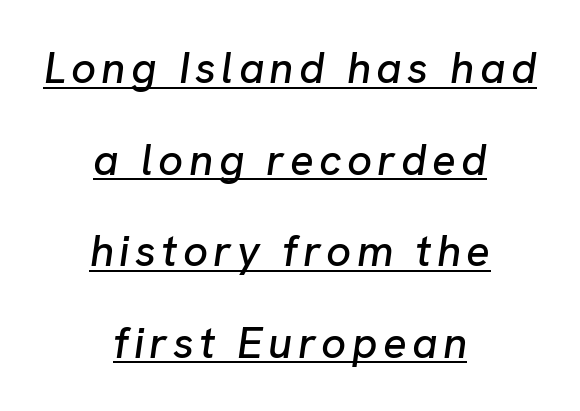
One glance says open: line gaps are wider than usual. Characters are canted at an angle relative to the baseline's perpendicular. The rendering uses natural spacing where letterforms have individual widths. In CSS terms this would be text-align: center. Underlined type.
